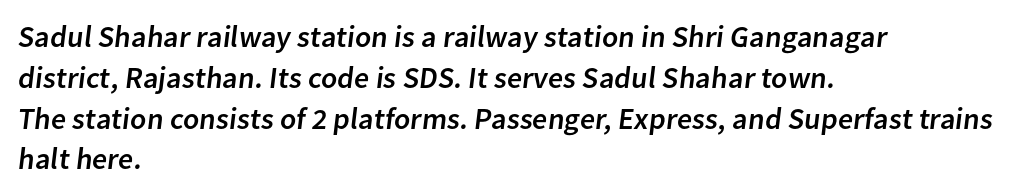
{"serif": "no", "width": "normal", "stroke_contrast": "low", "x_height": "medium", "monospaced": "no", "underline": "no", "align": "left", "line_spacing": "normal", "line_spacing_ratio": 1.36, "letter_spacing": "normal", "letter_spacing_em": 0.0, "glyph_px": 30}
